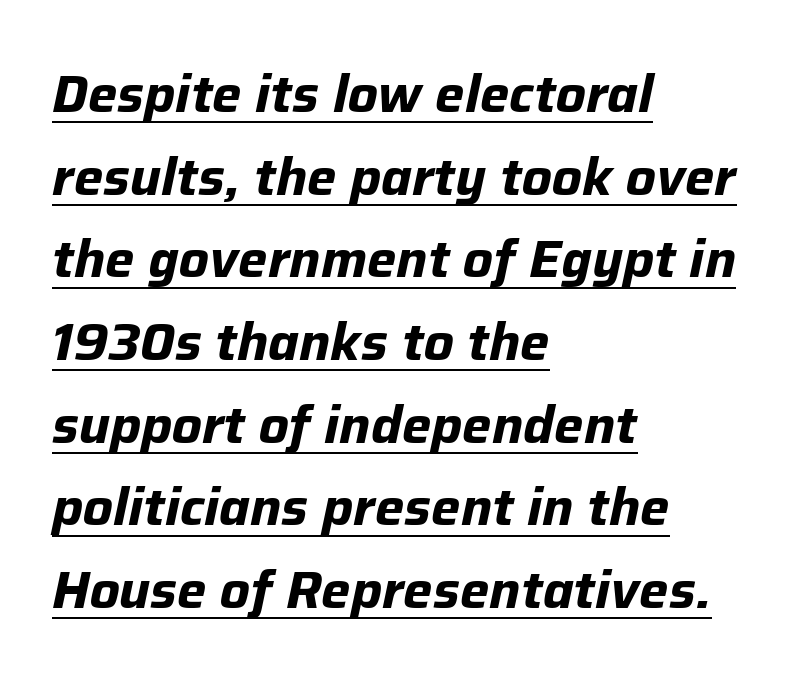
Q: Is the text bold? A: Yes.
Q: Is the text italic (slanted)? A: Yes, it leans right by about 12 degrees.
Q: Is the text underlined? A: Yes.
Q: How is the paragraph aligned? A: Left-aligned.
Q: Is the spacing between letters normal or unusually wide? A: Normal.
Q: Is the spacing between lines tight, normal or loose? A: Normal.
Q: Width (condensed, normal, or wide)? A: Normal.
Q: Stroke contrast? A: Low.
Q: x-height? A: Medium.
Q: Monospaced? A: No.
